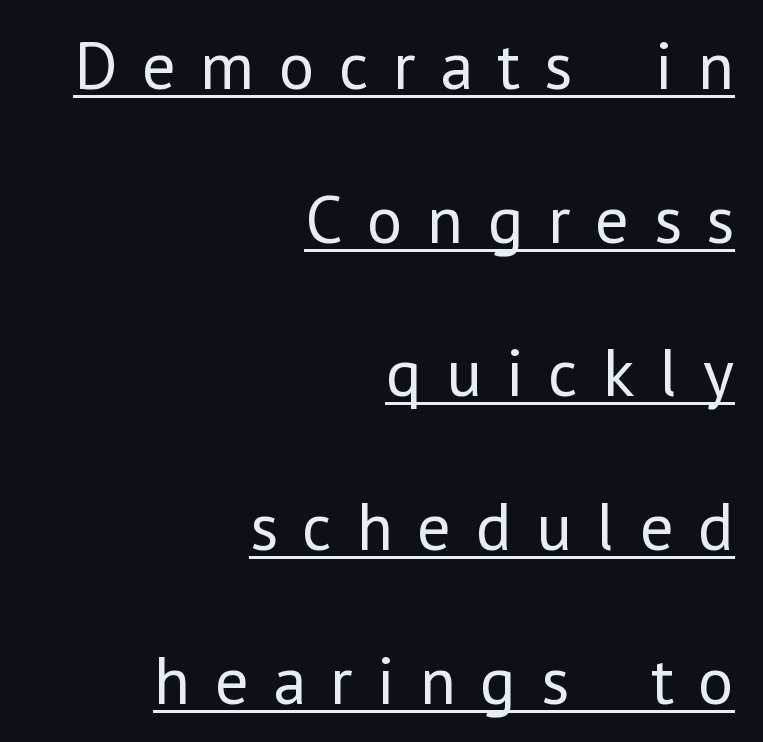
The image shows 68 px regular-weight sans-serif type, upright; set right-aligned, loose line spacing (2.26x), unusually wide letter spacing (+0.36 em), underlined; low stroke contrast and a medium x-height.
